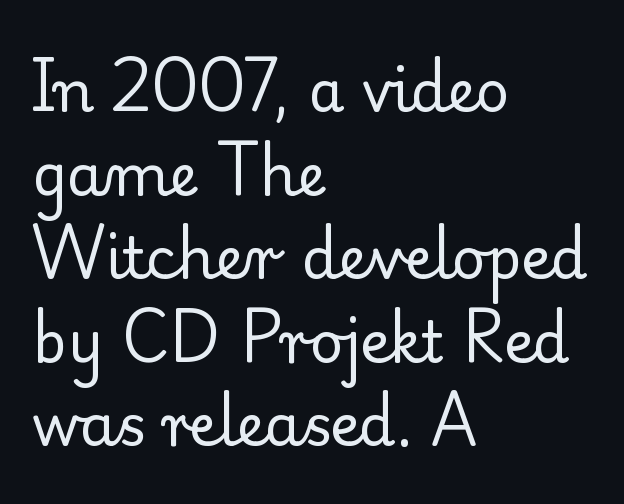
{"serif": "yes", "italic": "no", "bold": "no", "weight": "regular", "width": "normal", "stroke_contrast": "low", "x_height": "small", "monospaced": "no", "underline": "no", "align": "left", "line_spacing": "normal", "line_spacing_ratio": 1.44, "letter_spacing": "normal", "letter_spacing_em": 0.0, "glyph_px": 58}
